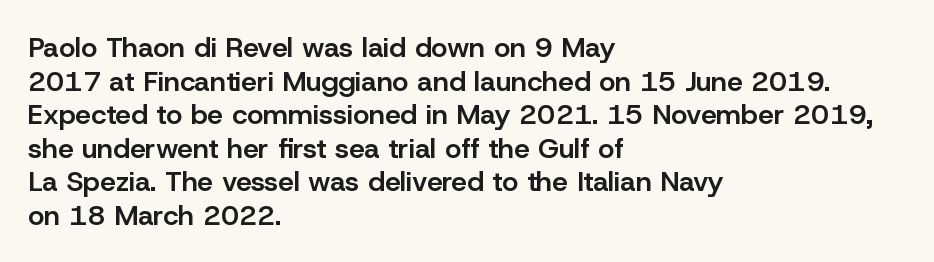
Q: Is the text bold? A: Semi-bold.
Q: Is the text italic (slanted)? A: No, it is upright.
Q: Is the typeface a serif or a sans-serif typeface? A: Sans-serif.
Q: Is the text underlined? A: No.
Q: How is the paragraph aligned? A: Left-aligned.
Q: Is the spacing between letters normal or unusually wide? A: Normal.
Q: Width (condensed, normal, or wide)? A: Normal.
Q: Stroke contrast? A: Low.
Q: x-height? A: Medium.
Q: Monospaced? A: No.
